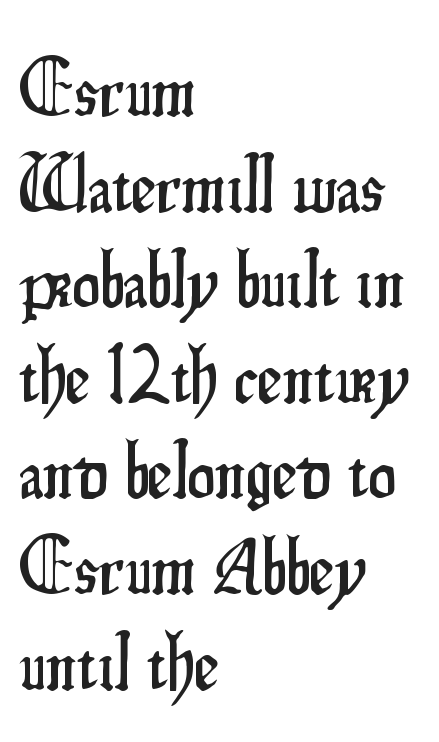
{"serif": "no", "italic": "no", "width": "condensed", "stroke_contrast": "low", "x_height": "small", "monospaced": "no", "underline": "no", "align": "left", "line_spacing_ratio": 1.21, "letter_spacing": "normal", "letter_spacing_em": 0.0, "glyph_px": 79}
